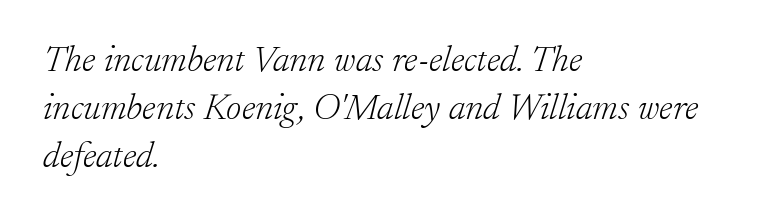
Q: Is the text bold? A: No.
Q: Is the text italic (slanted)? A: Yes, it leans right by about 17 degrees.
Q: Is the typeface a serif or a sans-serif typeface? A: Serif.
Q: Is the text underlined? A: No.
Q: How is the paragraph aligned? A: Left-aligned.
Q: Is the spacing between letters normal or unusually wide? A: Normal.
Q: Is the spacing between lines tight, normal or loose? A: Normal.
Q: Width (condensed, normal, or wide)? A: Normal.
Q: Stroke contrast? A: Low.
Q: x-height? A: Small.
Q: Monospaced? A: No.
